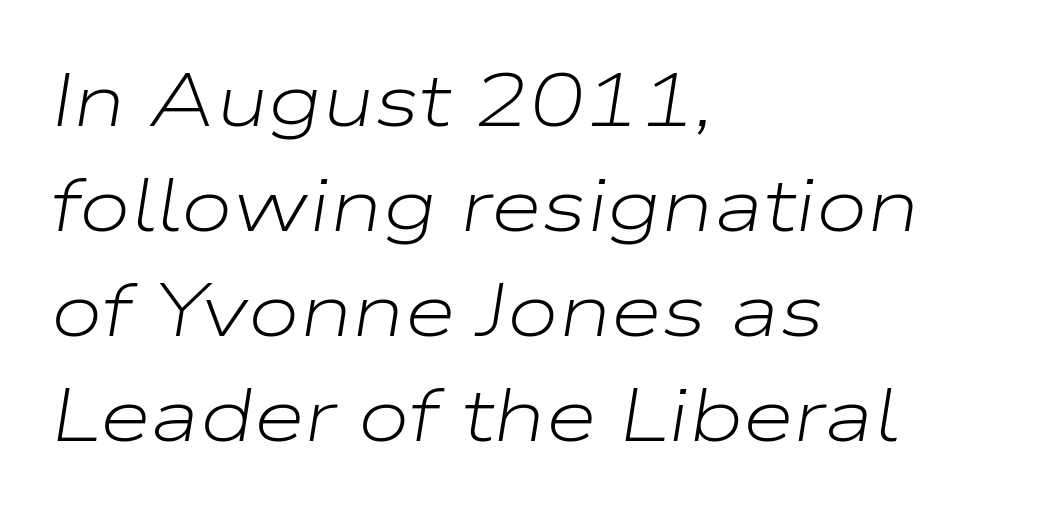
{"italic": "yes", "lean": "right", "slant_degrees": 9, "bold": "no", "weight": "light", "width": "wide", "stroke_contrast": "low", "x_height": "medium", "monospaced": "no", "underline": "no", "align": "left", "line_spacing": "normal", "line_spacing_ratio": 1.42, "letter_spacing": "normal", "letter_spacing_em": 0.0, "glyph_px": 74}
